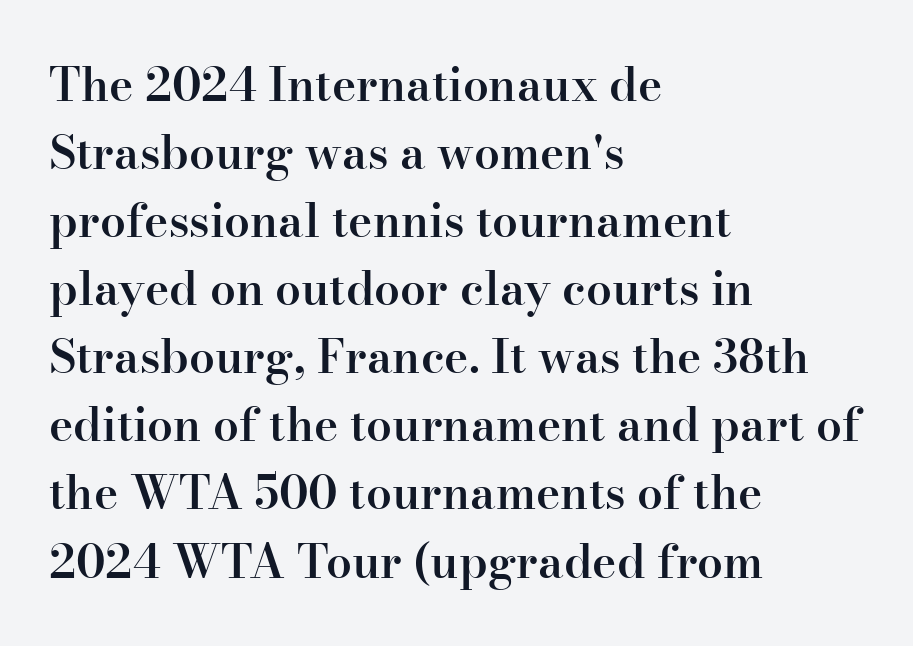
{"serif": "yes", "italic": "no", "bold": "semi", "weight": "semibold", "width": "normal", "stroke_contrast": "high", "x_height": "small", "monospaced": "no", "underline": "no", "align": "left", "line_spacing": "normal", "line_spacing_ratio": 1.48, "letter_spacing": "normal", "letter_spacing_em": 0.0, "glyph_px": 46}
